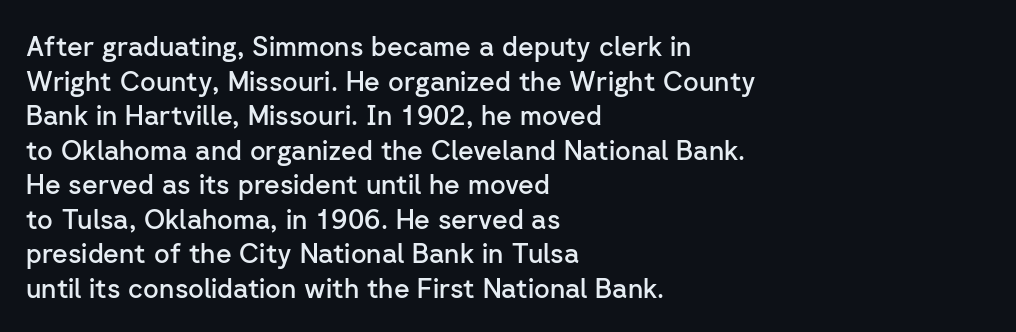
{"italic": "no", "bold": "semi", "underline": "no", "align": "left", "line_spacing": "normal", "line_spacing_ratio": 1.28, "letter_spacing": "normal", "letter_spacing_em": 0.0, "glyph_px": 27}
